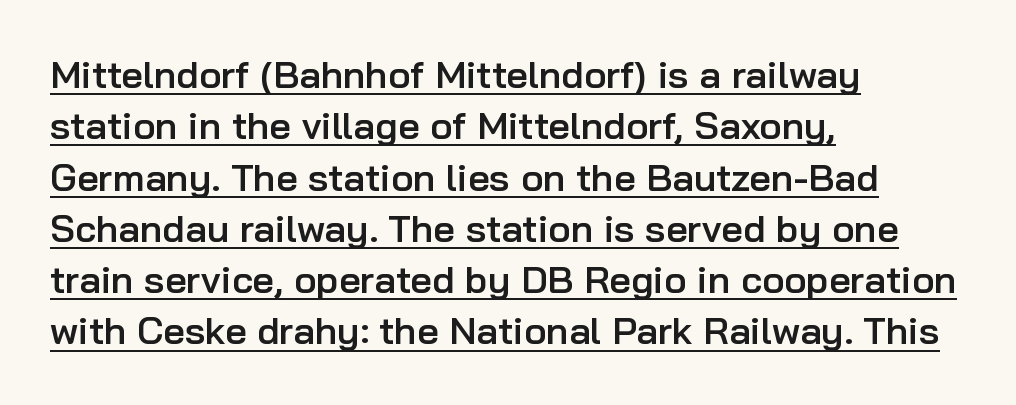
This sample uses a sans-serif face. No extra tracking has been applied to these lines. Designer's note — italics off, roman on. Quick note: interline space is typical.
